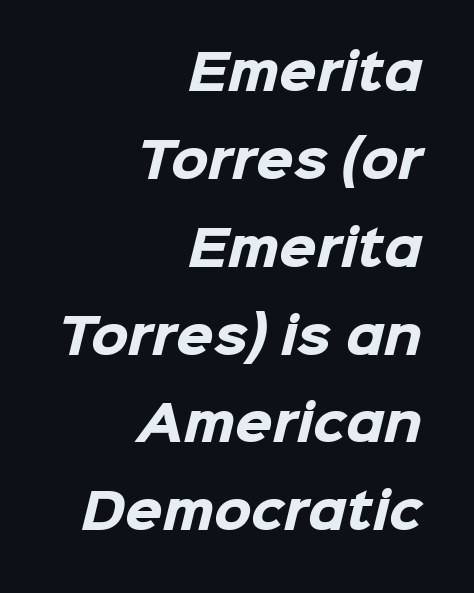
The image shows 48 px heavy sans-serif type; set right-aligned, line spacing 1.83x, normal letter spacing, not underlined; low stroke contrast and a medium x-height.
